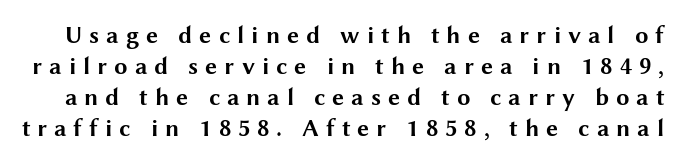
The horizontal fit of the characters is loose and conspicuously gappy. Summary of weight: heavy, a full bold. Is there any slant? The stems are plumb. Regular leading. The space directly below the letters is spotless.
